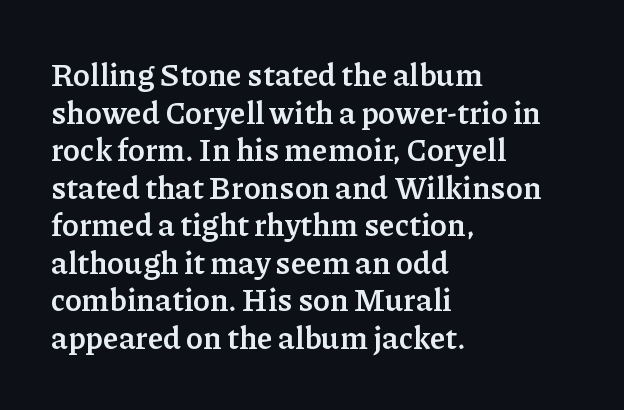
The image shows 31 px semibold serif type, upright; set left-aligned, line spacing 1.21x, normal letter spacing, not underlined; low stroke contrast and a medium x-height.
